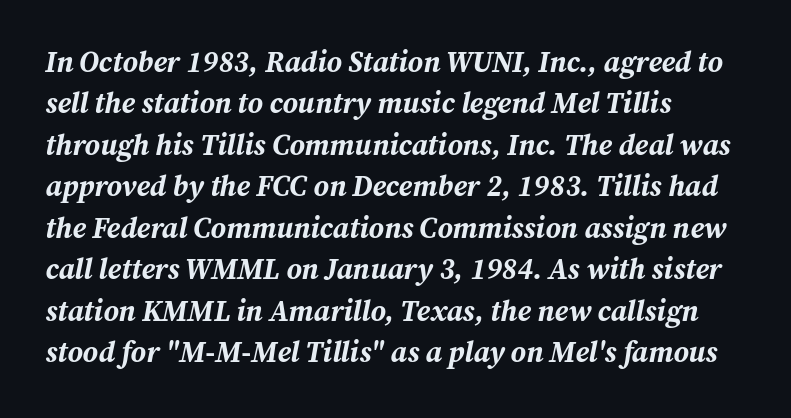
The image shows 29 px bold type, italic (leaning right); set left-aligned, normal line spacing (1.43x), normal letter spacing, not underlined; medium stroke contrast and a medium x-height.
